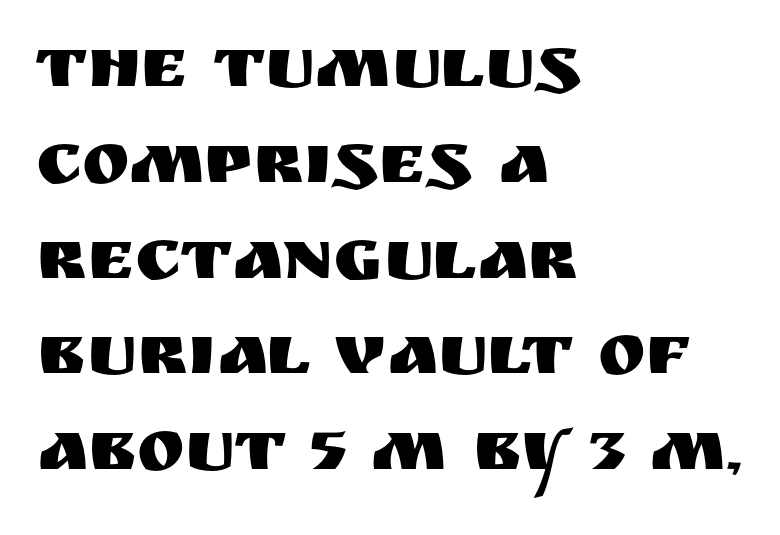
The image shows 72 px sans-serif type, upright; set left-aligned, normal line spacing (1.33x), normal letter spacing, not underlined; medium stroke contrast and a large x-height.
